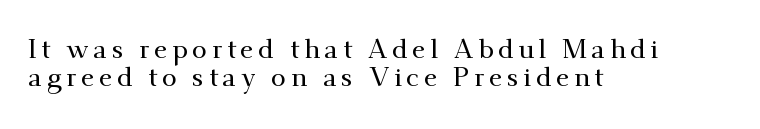
The passage shown is not underscored anywhere. The letters stand upright; this is a roman face. Alignment: flush left. Leading is clearly below the norm, producing a dense column.
